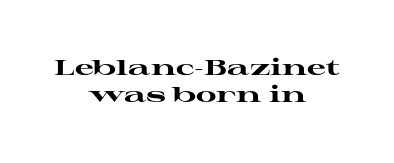
Q: Is the text bold? A: Yes.
Q: Is the text italic (slanted)? A: No, it is upright.
Q: Is the text underlined? A: No.
Q: How is the paragraph aligned? A: Centered.
Q: Is the spacing between letters normal or unusually wide? A: Normal.
Q: Is the spacing between lines tight, normal or loose? A: Normal.
